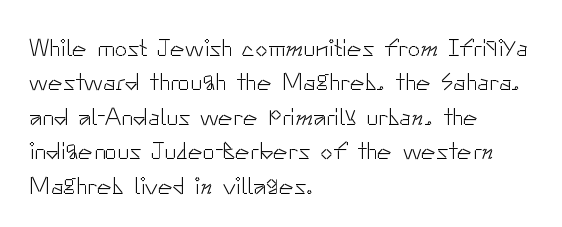
The image shows 25 px text type, upright; set left-aligned, normal line spacing (1.38x), normal letter spacing, not underlined.
